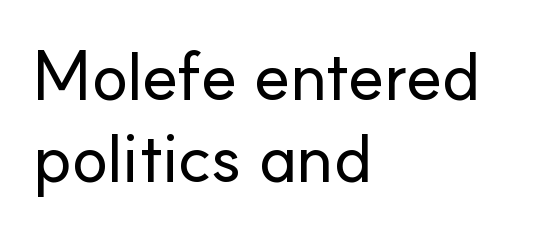
The image shows 68 px sans-serif type, upright; set left-aligned, line spacing 1.21x, normal letter spacing, not underlined; low stroke contrast and a small x-height.
